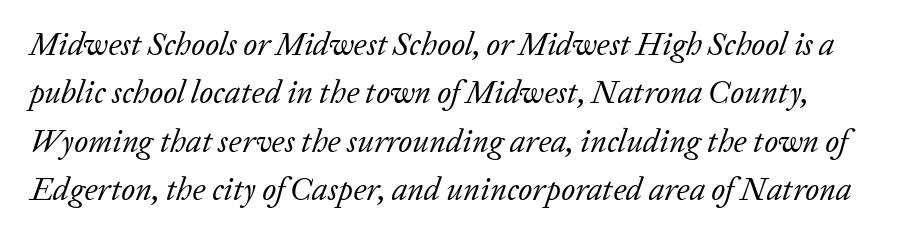
Q: Is the text bold? A: No.
Q: Is the text italic (slanted)? A: Yes, it leans right by about 20 degrees.
Q: Is the typeface a serif or a sans-serif typeface? A: Serif.
Q: Is the text underlined? A: No.
Q: Is the spacing between letters normal or unusually wide? A: Normal.
Q: Is the spacing between lines tight, normal or loose? A: Normal.
Q: Width (condensed, normal, or wide)? A: Normal.
Q: Stroke contrast? A: Low.
Q: x-height? A: Medium.
Q: Monospaced? A: No.
